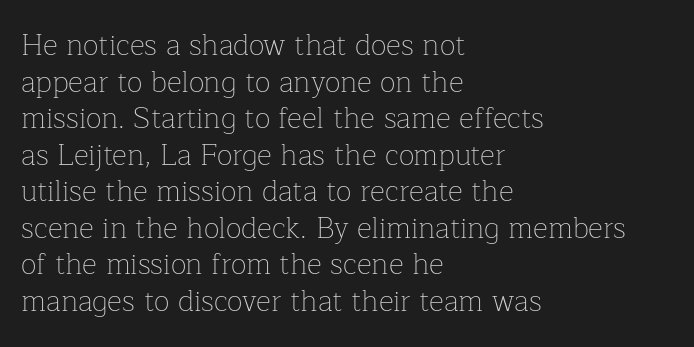
Q: Is the text bold? A: No.
Q: Is the text italic (slanted)? A: No, it is upright.
Q: Is the typeface a serif or a sans-serif typeface? A: Serif.
Q: Is the text underlined? A: No.
Q: How is the paragraph aligned? A: Left-aligned.
Q: Is the spacing between letters normal or unusually wide? A: Normal.
Q: Is the spacing between lines tight, normal or loose? A: Normal.
Q: Width (condensed, normal, or wide)? A: Normal.
Q: Stroke contrast? A: Low.
Q: x-height? A: Medium.
Q: Monospaced? A: No.
